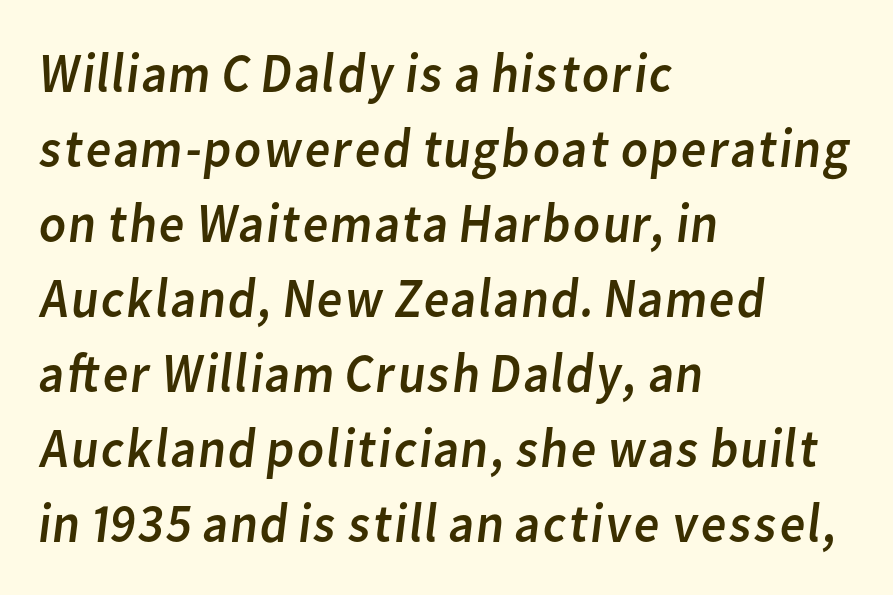
Q: Is the text bold? A: No.
Q: Is the typeface a serif or a sans-serif typeface? A: Sans-serif.
Q: Is the text underlined? A: No.
Q: How is the paragraph aligned? A: Left-aligned.
Q: Is the spacing between letters normal or unusually wide? A: Normal.
Q: Is the spacing between lines tight, normal or loose? A: Normal.
Q: Width (condensed, normal, or wide)? A: Normal.
Q: Stroke contrast? A: Low.
Q: x-height? A: Medium.
Q: Monospaced? A: No.
